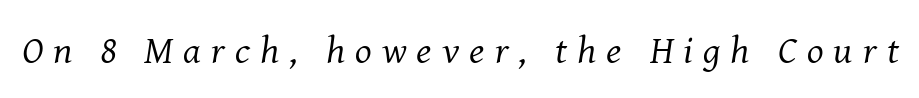
The image shows 39 px regular-weight serif type, italic (leaning right); set unusually wide letter spacing (+0.26 em), not underlined; medium stroke contrast and a medium x-height.
